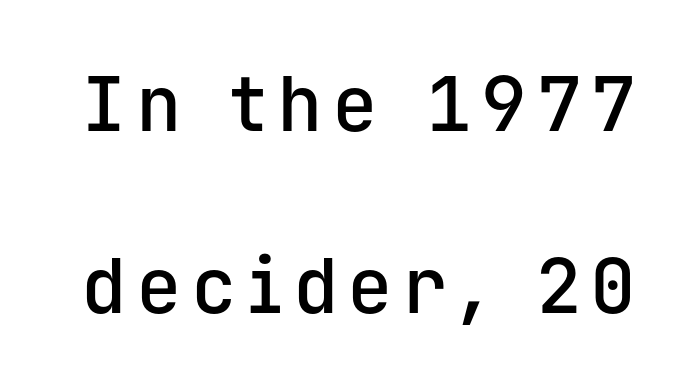
A clean baseline with only descenders dipping below it. The letters are semibold — heavier than regular but short of a full bold. Every character here occupies the same horizontal width, giving the sample a typewriter-like rhythm. Grotesque or geometric, the face here clearly has no serifs.
